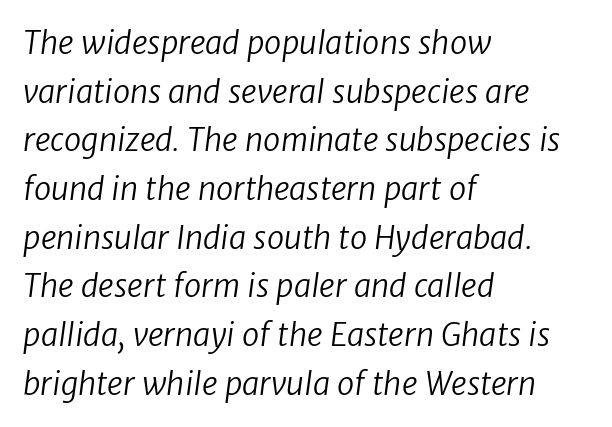
Q: Is the text bold? A: No.
Q: Is the typeface a serif or a sans-serif typeface? A: Sans-serif.
Q: Is the text underlined? A: No.
Q: How is the paragraph aligned? A: Left-aligned.
Q: Is the spacing between letters normal or unusually wide? A: Normal.
Q: Is the spacing between lines tight, normal or loose? A: Normal.
Q: Width (condensed, normal, or wide)? A: Normal.
Q: Stroke contrast? A: Low.
Q: x-height? A: Medium.
Q: Monospaced? A: No.
